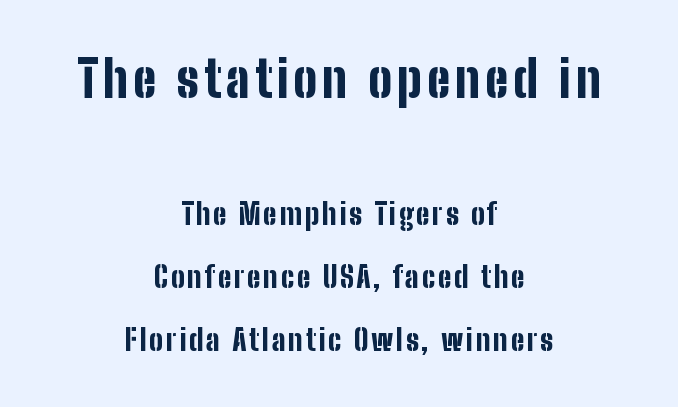
The specimen reads as upright at a glance. Glance below the letters and you will spot only blank space. Proportional: the letters do not fall into vertical columns. The letters are bold, with thick, heavy strokes.
